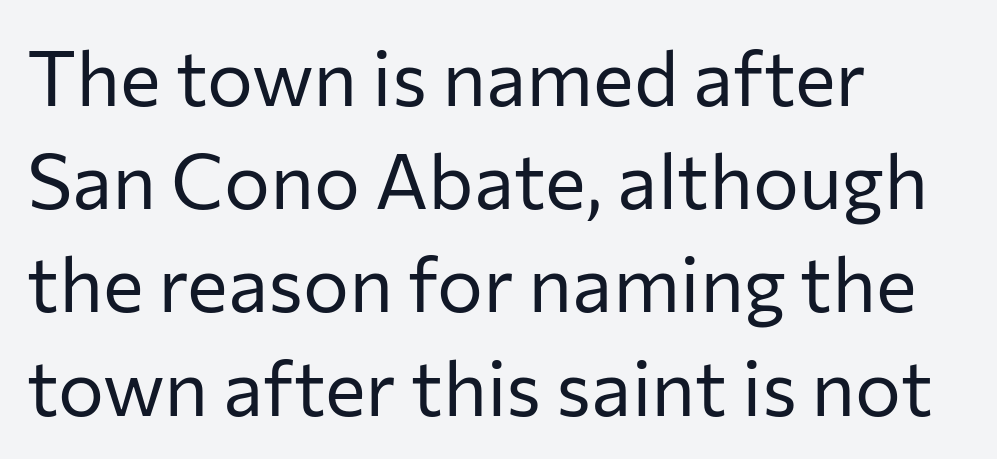
Q: Is the text bold? A: No.
Q: Is the text italic (slanted)? A: No, it is upright.
Q: Is the typeface a serif or a sans-serif typeface? A: Sans-serif.
Q: Is the text underlined? A: No.
Q: How is the paragraph aligned? A: Left-aligned.
Q: Is the spacing between letters normal or unusually wide? A: Normal.
Q: Is the spacing between lines tight, normal or loose? A: Normal.
Q: Width (condensed, normal, or wide)? A: Normal.
Q: Stroke contrast? A: Low.
Q: x-height? A: Medium.
Q: Monospaced? A: No.
